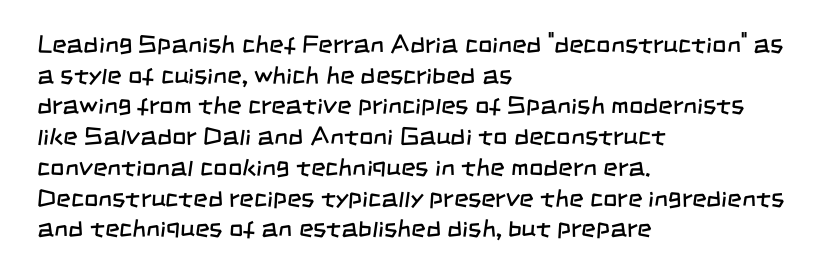
Q: Is the text bold? A: No.
Q: Is the text underlined? A: No.
Q: How is the paragraph aligned? A: Left-aligned.
Q: Is the spacing between letters normal or unusually wide? A: Normal.
